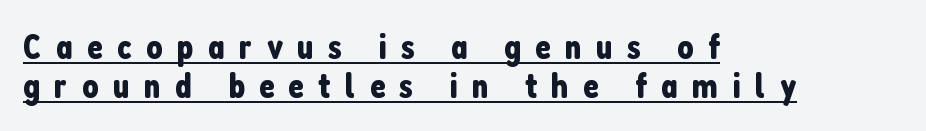
Q: Is the text italic (slanted)? A: No, it is upright.
Q: Is the typeface a serif or a sans-serif typeface? A: Sans-serif.
Q: Is the text underlined? A: Yes.
Q: How is the paragraph aligned? A: Left-aligned.
Q: Is the spacing between letters normal or unusually wide? A: Unusually wide.
Q: Is the spacing between lines tight, normal or loose? A: Tight.
Q: Width (condensed, normal, or wide)? A: Condensed.
Q: Stroke contrast? A: Low.
Q: x-height? A: Medium.
Q: Monospaced? A: No.
